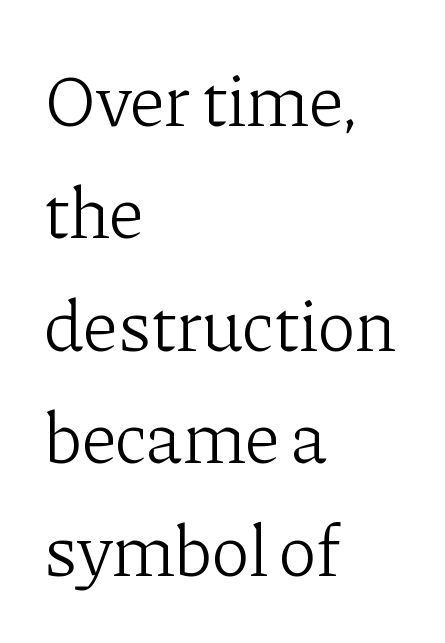
{"serif": "yes", "italic": "no", "bold": "no", "weight": "light", "width": "normal", "stroke_contrast": "low", "x_height": "medium", "monospaced": "no", "underline": "no", "align": "left", "line_spacing": "normal", "line_spacing_ratio": 1.54, "letter_spacing": "normal", "letter_spacing_em": 0.0, "glyph_px": 73}
